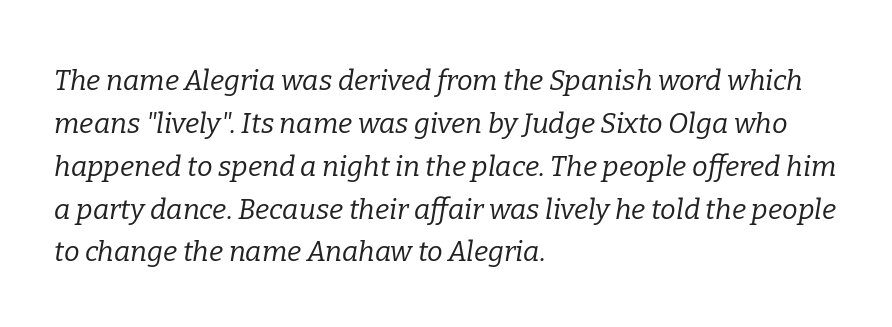
The image shows 28 px regular-weight serif type, italic (leaning right); set left-aligned, normal line spacing (1.53x), normal letter spacing, not underlined; low stroke contrast and a medium x-height.
